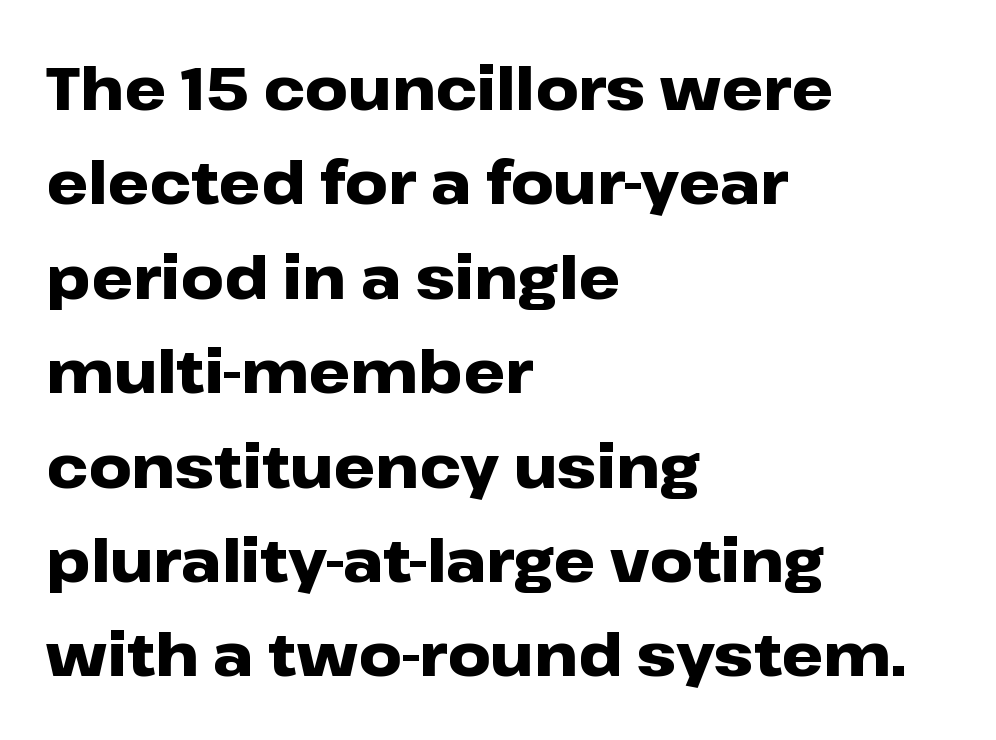
The image shows 59 px heavy, wide sans-serif type, upright; set left-aligned, normal line spacing (1.6x), normal letter spacing, not underlined; low stroke contrast and a medium x-height.
